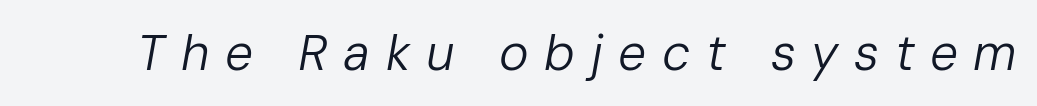
Looks like regular typesetting: each glyph gets only the width it needs. These glyphs show unthickened strokes, regular width or finer. Nobody drew a line under any word here. Observe the lean: these are italic letterforms. The tracking reads as deliberately expanded to a designer's eye.
